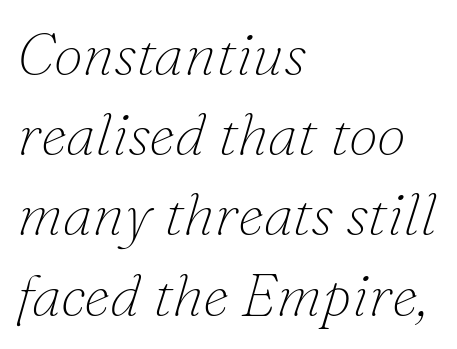
Q: Is the text bold? A: No.
Q: Is the text italic (slanted)? A: Yes, it leans right by about 16 degrees.
Q: Is the typeface a serif or a sans-serif typeface? A: Serif.
Q: Is the text underlined? A: No.
Q: How is the paragraph aligned? A: Left-aligned.
Q: Is the spacing between letters normal or unusually wide? A: Normal.
Q: Is the spacing between lines tight, normal or loose? A: Normal.
Q: Width (condensed, normal, or wide)? A: Normal.
Q: Stroke contrast? A: Low.
Q: x-height? A: Small.
Q: Monospaced? A: No.
